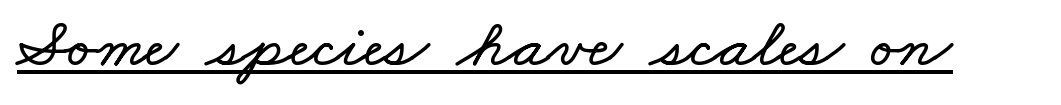
The image shows 70 px wide type; set normal letter spacing, underlined; low stroke contrast and a small x-height.
